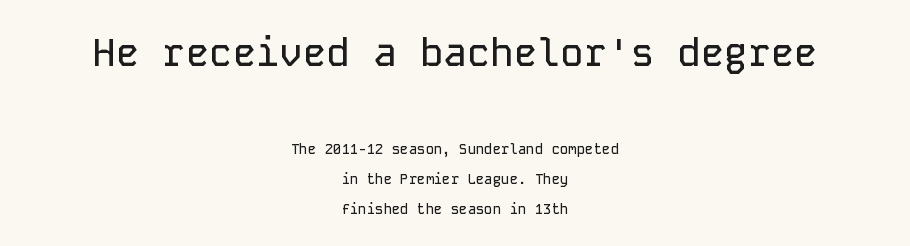
Q: Is the text italic (slanted)? A: No, it is upright.
Q: Is the typeface a serif or a sans-serif typeface? A: Sans-serif.
Q: Is the text underlined? A: No.
Q: How is the paragraph aligned? A: Centered.
Q: Is the spacing between letters normal or unusually wide? A: Normal.
Q: Is the spacing between lines tight, normal or loose? A: Loose.
Q: Which block of text is set in a larger size, the first (top) or the second (bottom)? A: The first (top) one.
Q: Width (condensed, normal, or wide)? A: Normal.
Q: Stroke contrast? A: Low.
Q: x-height? A: Medium.
Q: Monospaced? A: Yes.
